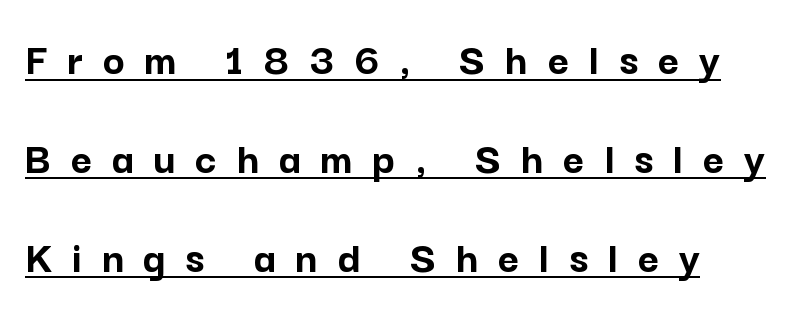
Q: Is the text bold? A: Yes.
Q: Is the text italic (slanted)? A: No, it is upright.
Q: Is the typeface a serif or a sans-serif typeface? A: Sans-serif.
Q: Is the text underlined? A: Yes.
Q: Is the spacing between letters normal or unusually wide? A: Unusually wide.
Q: Is the spacing between lines tight, normal or loose? A: Loose.
Q: Width (condensed, normal, or wide)? A: Normal.
Q: Stroke contrast? A: Low.
Q: x-height? A: Medium.
Q: Monospaced? A: No.
